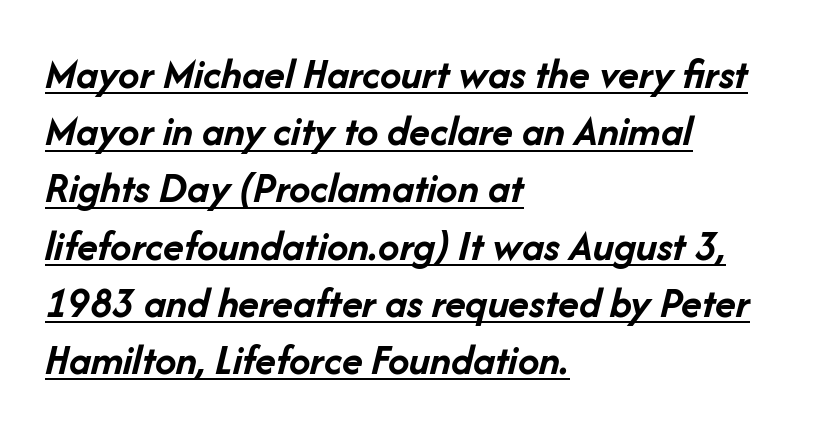
These lines stack with their left ends in a neat column. Is this a fixed-width face? No — the glyphs have proportional, varying widths. Style check: oblique. Typographic density is high because the face is bold. Reading down the column, the eye jumps a familiar distance to each next line. Caption: standard tracking, unaltered.
